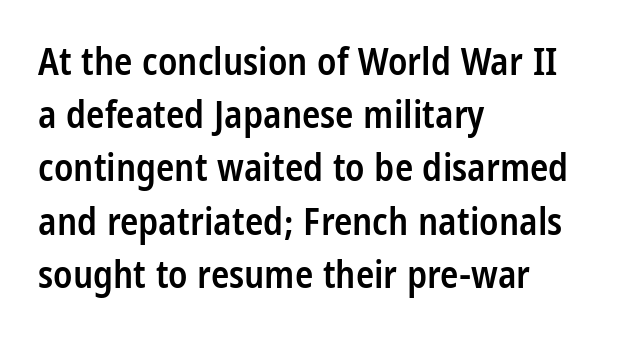
Q: Is the text bold? A: Semi-bold.
Q: Is the text italic (slanted)? A: No, it is upright.
Q: Is the typeface a serif or a sans-serif typeface? A: Sans-serif.
Q: Is the text underlined? A: No.
Q: How is the paragraph aligned? A: Left-aligned.
Q: Is the spacing between letters normal or unusually wide? A: Normal.
Q: Is the spacing between lines tight, normal or loose? A: Normal.
Q: Width (condensed, normal, or wide)? A: Condensed.
Q: Stroke contrast? A: Low.
Q: x-height? A: Large.
Q: Monospaced? A: No.
